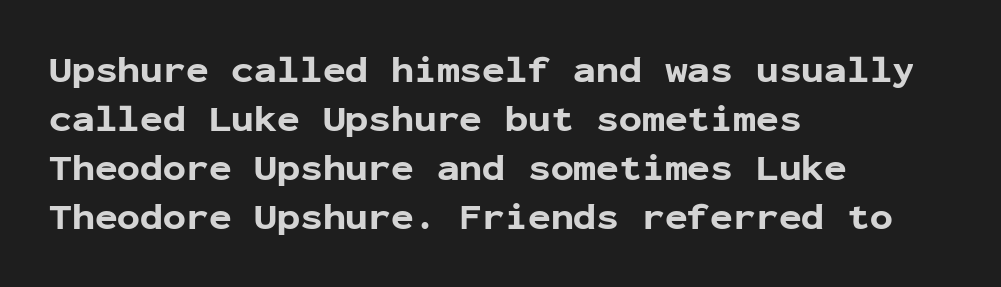
The typography opts for an upright posture over an oblique one. Nothing sits at the stroke ends, so this counts as sans-serif. Characters follow at the spacing the type designer built in. Look at the stroke-to-counter ratio: heavy, a bold. Each letter, wide or thin by design, is forced into the same width here. The passage shown stacks its lines at a standard gap.
